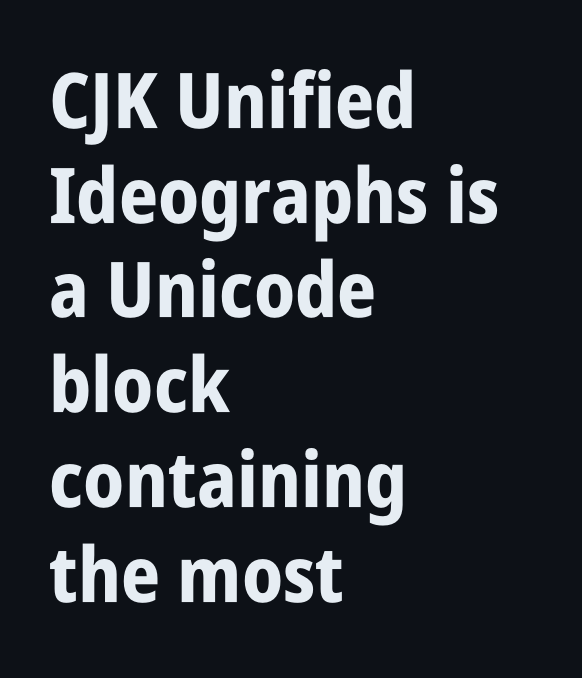
Q: Is the text bold? A: Yes.
Q: Is the text italic (slanted)? A: No, it is upright.
Q: Is the typeface a serif or a sans-serif typeface? A: Sans-serif.
Q: Is the text underlined? A: No.
Q: How is the paragraph aligned? A: Left-aligned.
Q: Is the spacing between letters normal or unusually wide? A: Normal.
Q: Width (condensed, normal, or wide)? A: Condensed.
Q: Stroke contrast? A: Low.
Q: x-height? A: Large.
Q: Monospaced? A: No.
